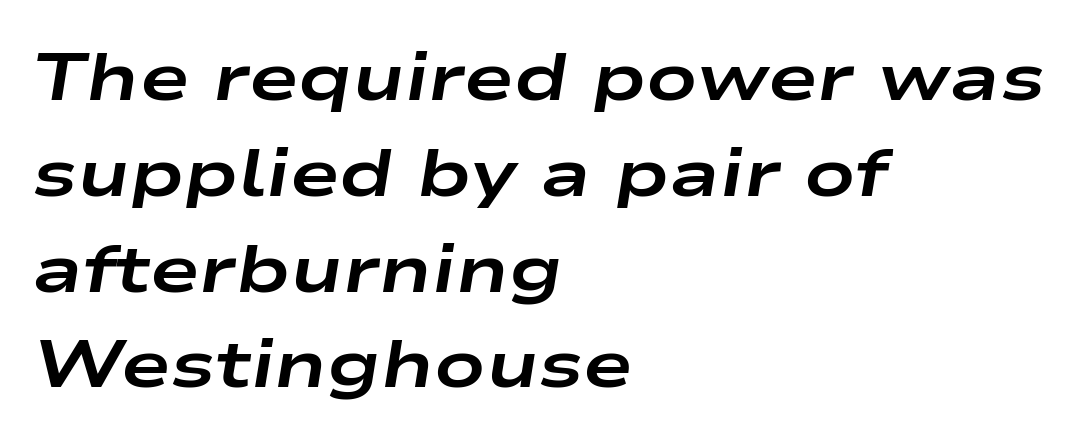
The sample has been set heavy, in full bold. Horizontally, the lines are justified to the leading edge only. Every character sits at an angle, as italics do. The face used here is rendered with its standard letterfit.
